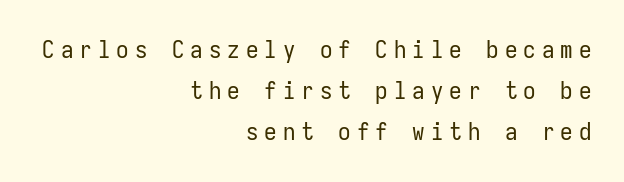
The space beneath each line is pristine and unruled. The axis of the letterforms is exactly vertical. Stroke mass is kept to a normal reading level or below. How would I describe the line gaps? Plain and ordinary. In CSS terms this would be text-align: right. Caption: expanded tracking, letters set apart.
